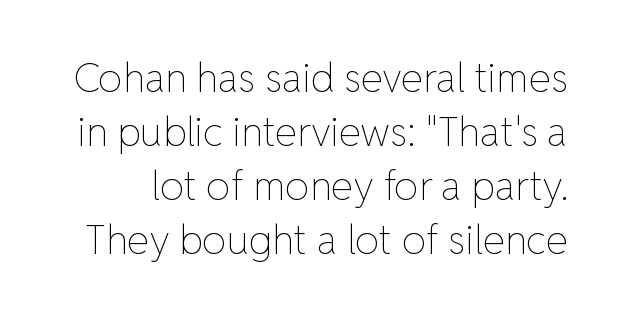
{"italic": "no", "bold": "no", "weight": "thin", "width": "normal", "stroke_contrast": "low", "x_height": "medium", "monospaced": "no", "underline": "no", "line_spacing": "normal", "line_spacing_ratio": 1.35, "letter_spacing": "normal", "letter_spacing_em": 0.0, "glyph_px": 40}
